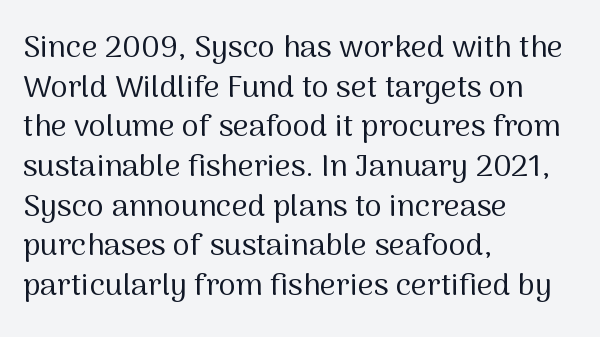
{"serif": "no", "italic": "no", "bold": "no", "weight": "regular", "width": "normal", "stroke_contrast": "medium", "x_height": "medium", "monospaced": "no", "underline": "no", "align": "left", "line_spacing": "normal", "line_spacing_ratio": 1.28, "letter_spacing": "normal", "letter_spacing_em": 0.0, "glyph_px": 31}
